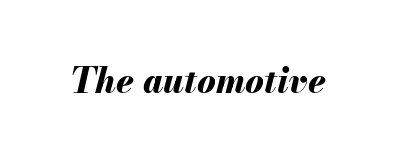
The font's italic variant was chosen for this text. Underline: absent. Does the weight exceed regular? Yes, all the way to bold. This sample has the flowing, uneven cadence of proportional lettering. Is the letter spacing exaggerated? No — it looks like the ordinary default.
